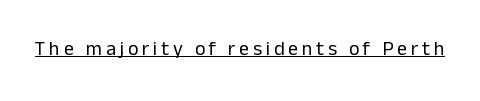
The face looks like a standard text weight, possibly lighter. Rendered with straight, roman letterforms. The rendered words wear a rule along their underside.
